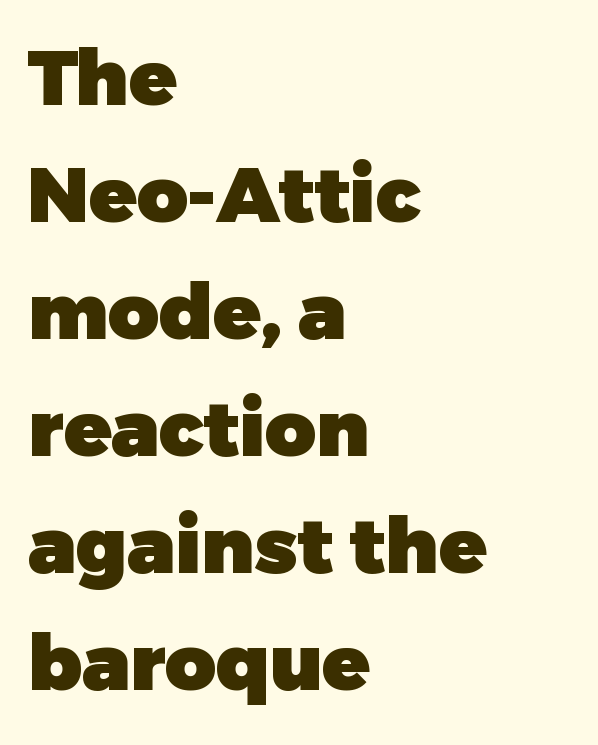
The designer went with a sans here, leaving each stem footless. Compared with typical body copy, the letter spacing here is the same. One-word summary of the alignment: left. Students, observe: this is what conventionally led text looks like. Unmarked baselines from the first word to the last.
